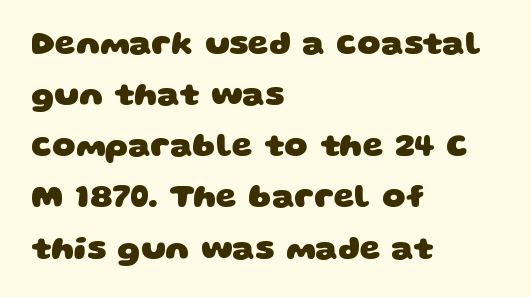
The image shows 33 px heavy, wide sans-serif type; set left-aligned, normal line spacing (1.55x), normal letter spacing, not underlined; low stroke contrast and a large x-height.
